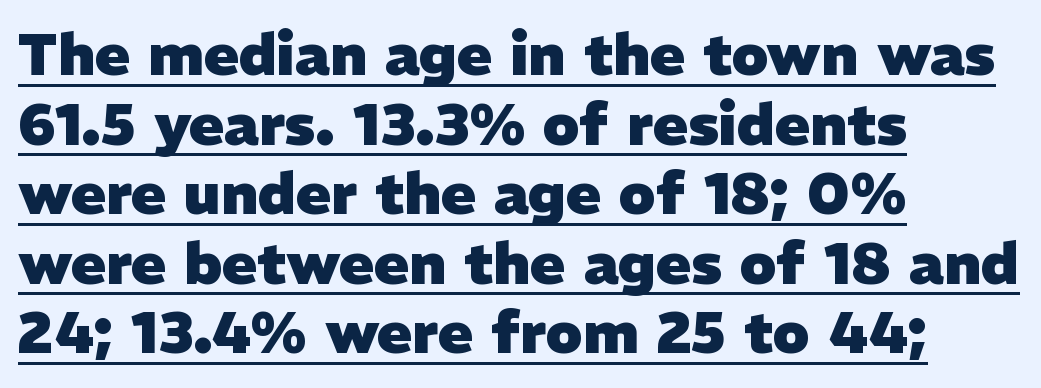
Q: Is the text bold? A: Yes.
Q: Is the typeface a serif or a sans-serif typeface? A: Sans-serif.
Q: Is the text underlined? A: Yes.
Q: How is the paragraph aligned? A: Left-aligned.
Q: Is the spacing between letters normal or unusually wide? A: Normal.
Q: Width (condensed, normal, or wide)? A: Normal.
Q: Stroke contrast? A: Low.
Q: x-height? A: Medium.
Q: Monospaced? A: No.
